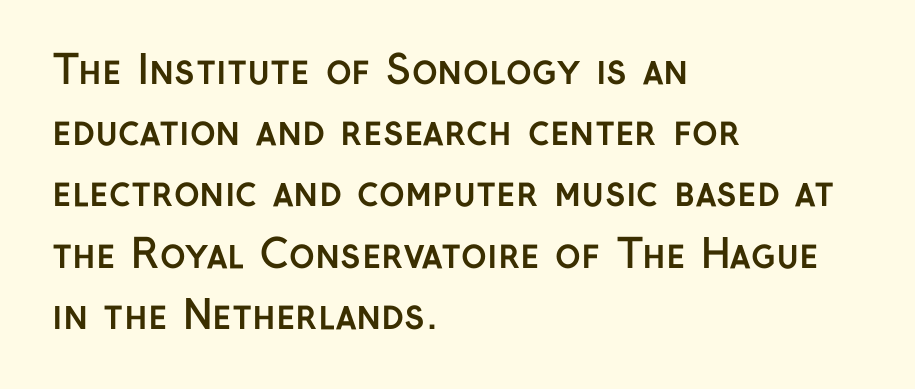
The image shows 39 px semibold sans-serif type, upright; set left-aligned, normal line spacing (1.57x), normal letter spacing, not underlined; low stroke contrast and a medium x-height.
